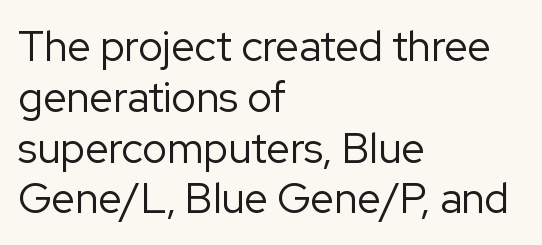
Letters rest on an invisible, unmarked baseline. On a weight scale, this lands at 450 or below. Here the designer chose a conventional face with non-uniform glyph widths. A classic flush-left, rag-right setting is used for this passage. Type style note: lacks serifs.
